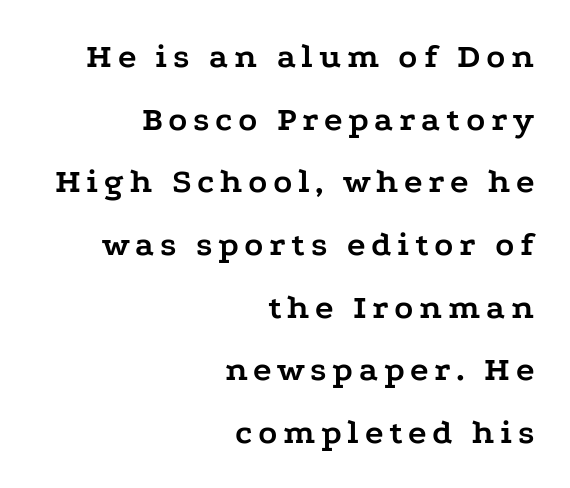
The image shows 35 px semibold, wide serif type, upright; set right-aligned, line spacing 1.79x, not underlined; low stroke contrast and a medium x-height.
